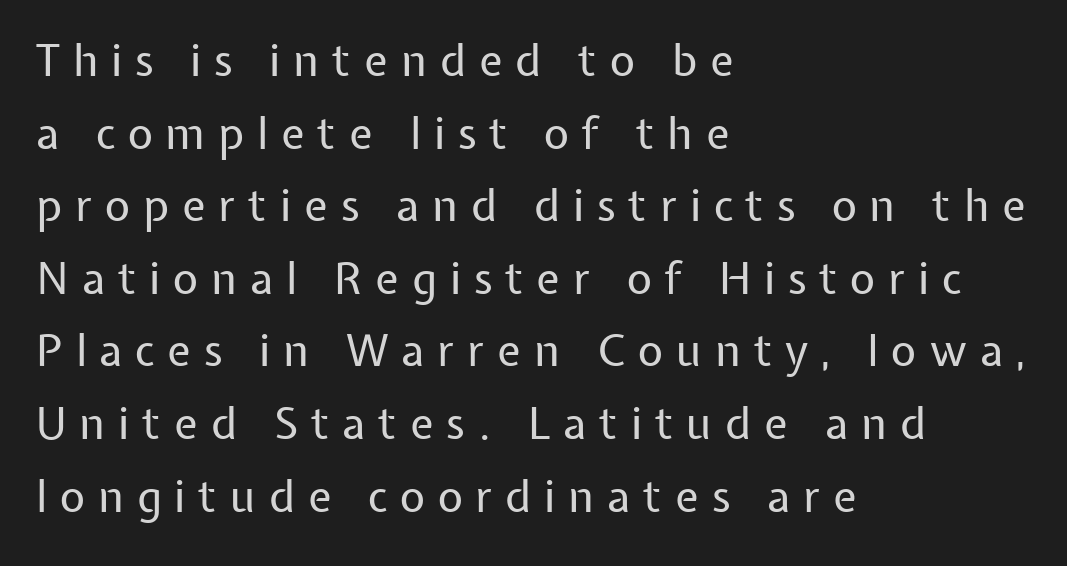
The image shows 44 px regular-weight sans-serif type, upright; set left-aligned, normal line spacing (1.65x), unusually wide letter spacing (+0.29 em), not underlined; low stroke contrast and a medium x-height.
